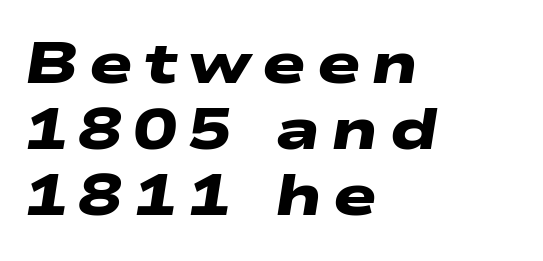
Q: Is the text bold? A: Yes.
Q: Is the typeface a serif or a sans-serif typeface? A: Sans-serif.
Q: Is the text underlined? A: No.
Q: How is the paragraph aligned? A: Left-aligned.
Q: Is the spacing between lines tight, normal or loose? A: Tight.
Q: Width (condensed, normal, or wide)? A: Wide.
Q: Stroke contrast? A: Low.
Q: x-height? A: Medium.
Q: Monospaced? A: No.
